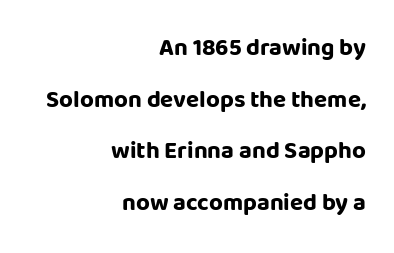
The image shows 24 px bold type, upright; set right-aligned, loose line spacing (2.15x), normal letter spacing, not underlined.
